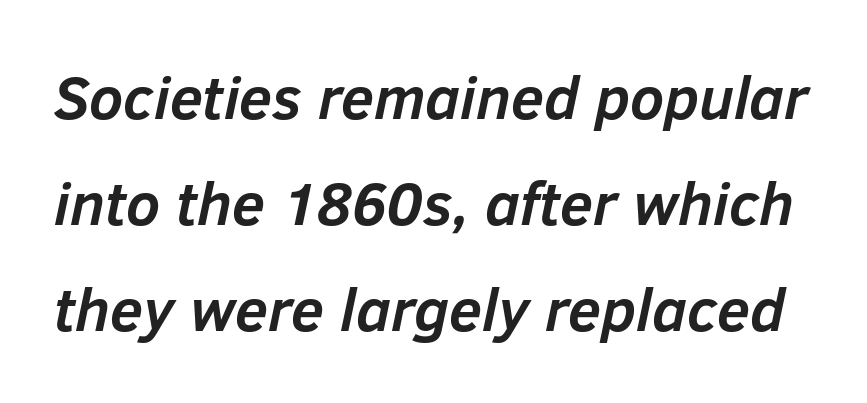
Q: Is the text bold? A: Yes.
Q: Is the text italic (slanted)? A: Yes, it leans right by about 12 degrees.
Q: Is the text underlined? A: No.
Q: Is the spacing between letters normal or unusually wide? A: Normal.
Q: Width (condensed, normal, or wide)? A: Normal.
Q: Stroke contrast? A: Low.
Q: x-height? A: Medium.
Q: Monospaced? A: No.
